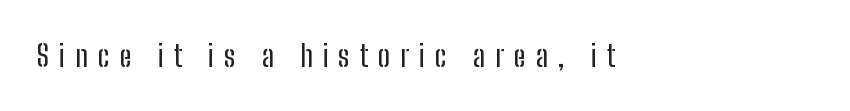
{"serif": "no", "italic": "no", "width": "condensed", "stroke_contrast": "low", "x_height": "medium", "monospaced": "no", "underline": "no", "align": "left", "letter_spacing": "wide", "letter_spacing_em": 0.33, "glyph_px": 30}
